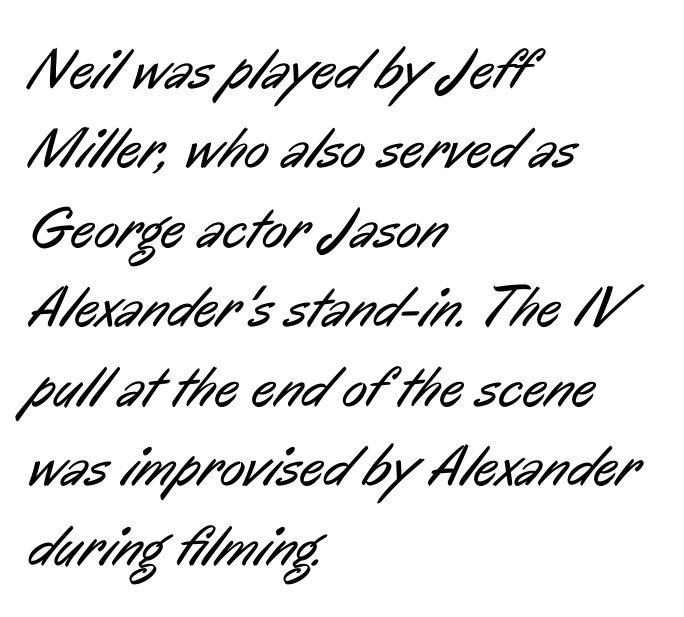
Q: Is the text bold? A: No.
Q: Is the typeface a serif or a sans-serif typeface? A: Sans-serif.
Q: Is the text underlined? A: No.
Q: How is the paragraph aligned? A: Left-aligned.
Q: Is the spacing between letters normal or unusually wide? A: Normal.
Q: Is the spacing between lines tight, normal or loose? A: Normal.
Q: Width (condensed, normal, or wide)? A: Condensed.
Q: Stroke contrast? A: Low.
Q: x-height? A: Medium.
Q: Monospaced? A: No.
